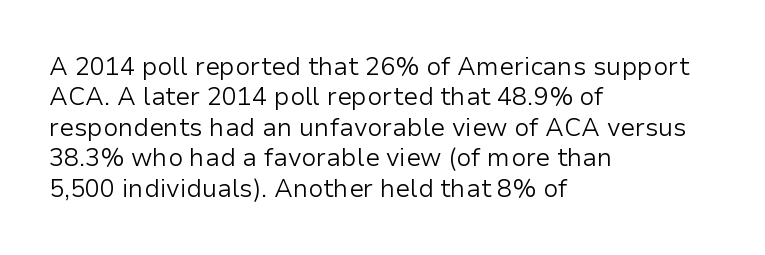
Nope, not italic — everything's standing straight. Only glyphs here, with clear space below each row. Leftover space on each line is placed entirely after the last word. The gaps between neighbouring characters are ordinary and unremarkable. A light-to-regular cut is what we see here.
